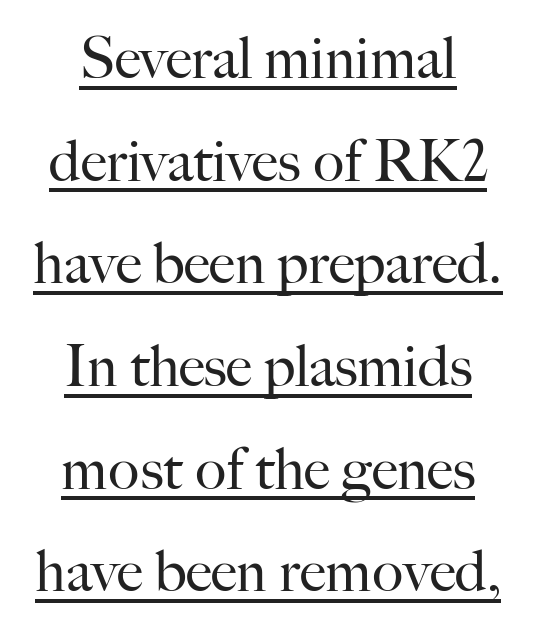
The image shows 58 px regular-weight serif type, upright; set centered, line spacing 1.77x, normal letter spacing, underlined; high stroke contrast and a small x-height.
